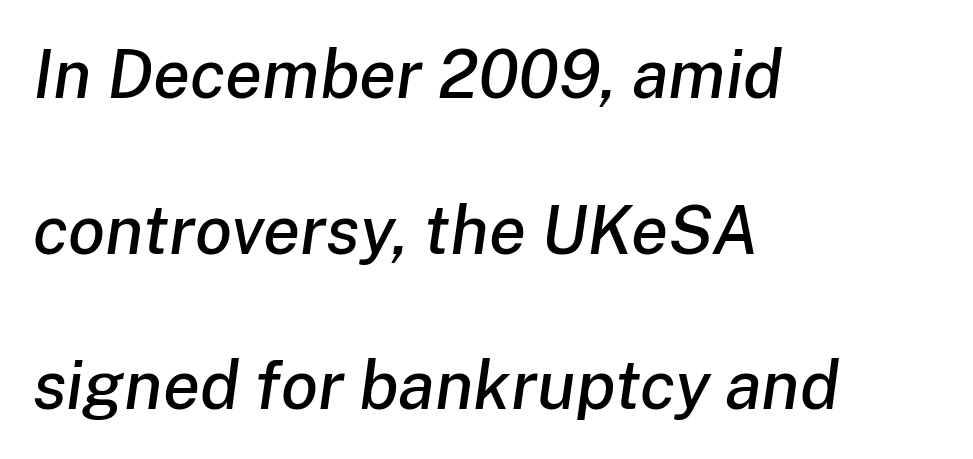
The image shows 68 px text type, italic (leaning right); set left-aligned, loose line spacing (2.29x), normal letter spacing, not underlined; low stroke contrast and a medium x-height.
